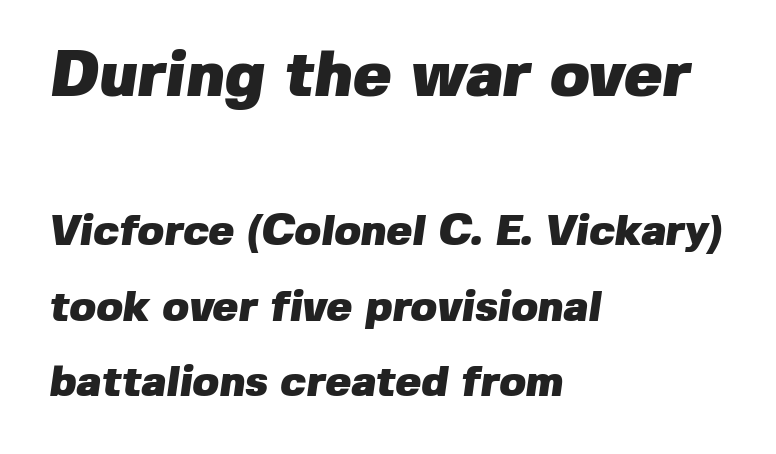
{"serif": "no", "bold": "yes", "weight": "heavy", "width": "normal", "stroke_contrast": "low", "x_height": "medium", "monospaced": "no", "underline": "no", "align": "left", "line_spacing_ratio": 1.76, "letter_spacing": "normal", "letter_spacing_em": 0.0, "larger_block": "first", "size_ratio": 1.49, "glyph_px": 64}
